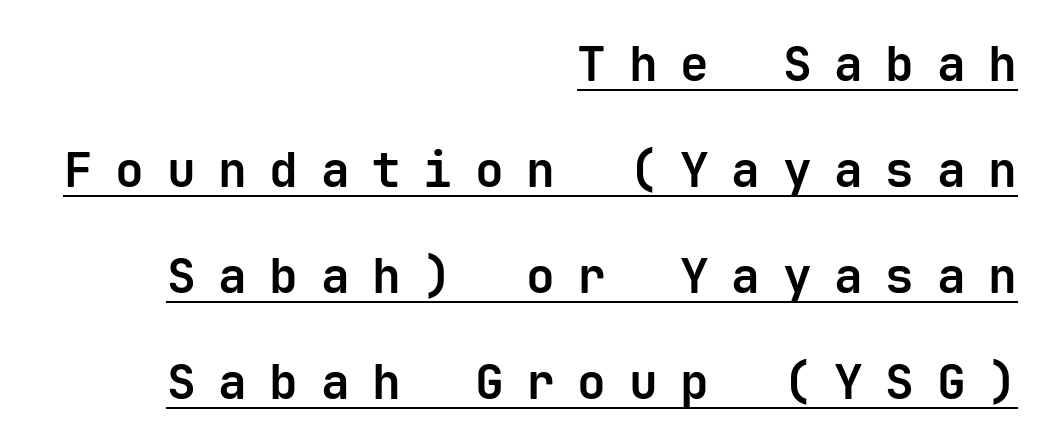
{"serif": "no", "italic": "no", "bold": "yes", "weight": "bold", "width": "normal", "stroke_contrast": "low", "x_height": "medium", "monospaced": "yes", "underline": "yes", "align": "right", "line_spacing": "loose", "line_spacing_ratio": 2.21, "letter_spacing": "wide", "letter_spacing_em": 0.47, "glyph_px": 48}
